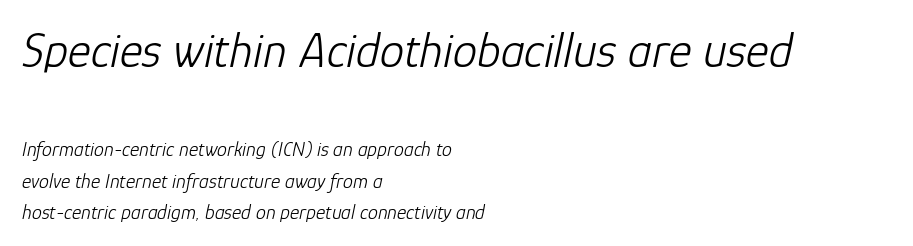
The image shows 49 px light type, italic (leaning right); set left-aligned, normal line spacing (1.57x), normal letter spacing, not underlined; the first (top) block is 2.45x larger; low stroke contrast and a medium x-height.
